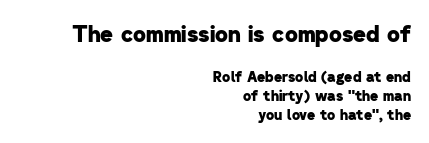
Short note: letters normally spaced. Compare the two chunks: the upper has the greater cap height. The line-height multiplier appears to be the usual default. Every row of glyphs terminates at an identical x-position on the right.
